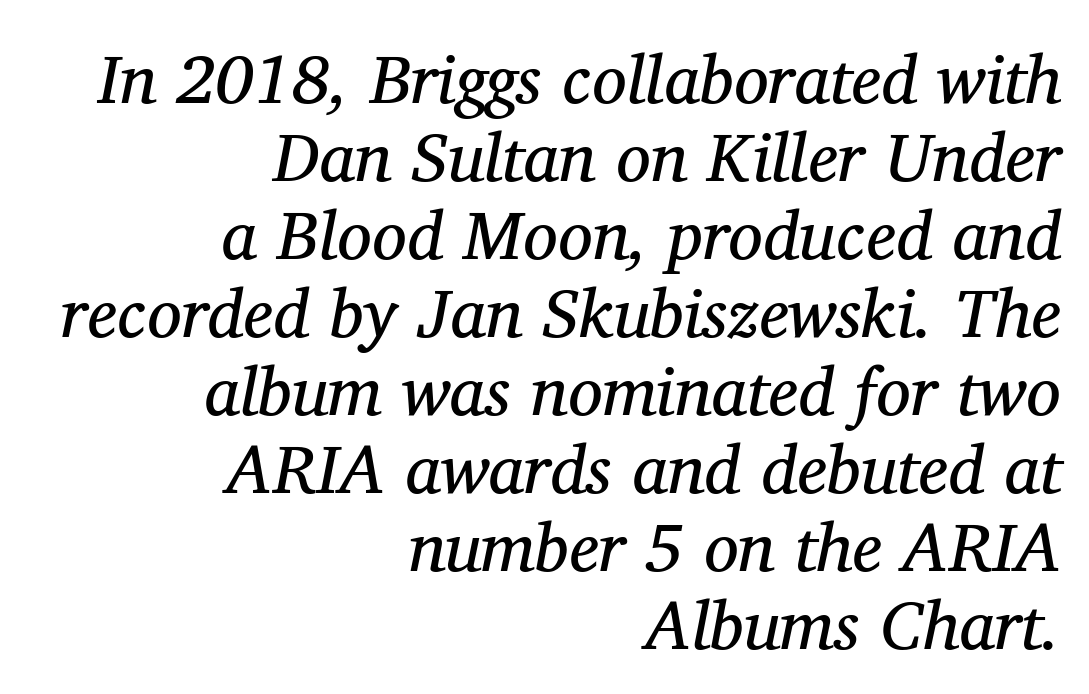
Counters stay open thanks to moderate or lighter strokes. Observe the serifs anchoring each vertical stroke in this sample. There is no visible air inserted between adjacent glyphs. The lettering tilts uniformly, giving the passage an italic look. If you drew a ruler down the right edge, every line would touch it.
